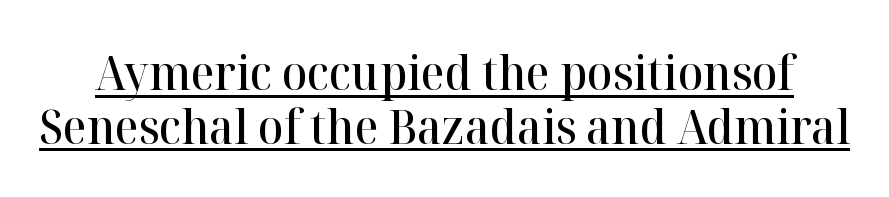
The image shows 47 px semibold serif type, upright; set tight line spacing (1.14x), normal letter spacing, underlined; high stroke contrast and a medium x-height.
